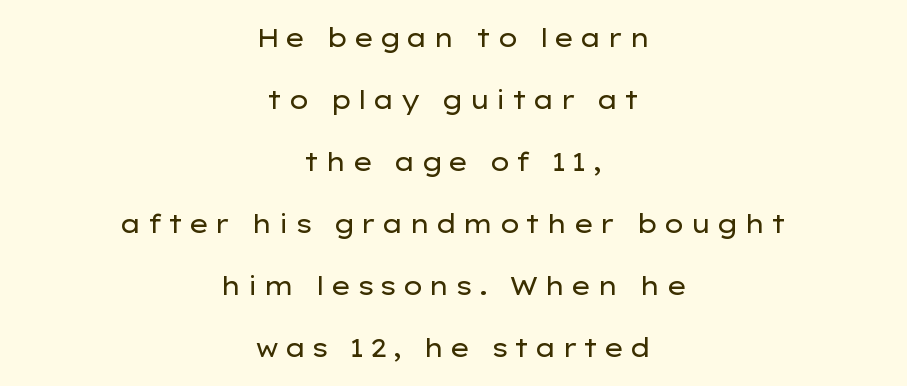
{"italic": "no", "bold": "no", "underline": "no", "align": "center", "line_spacing": "loose", "line_spacing_ratio": 2.48, "glyph_px": 25}
